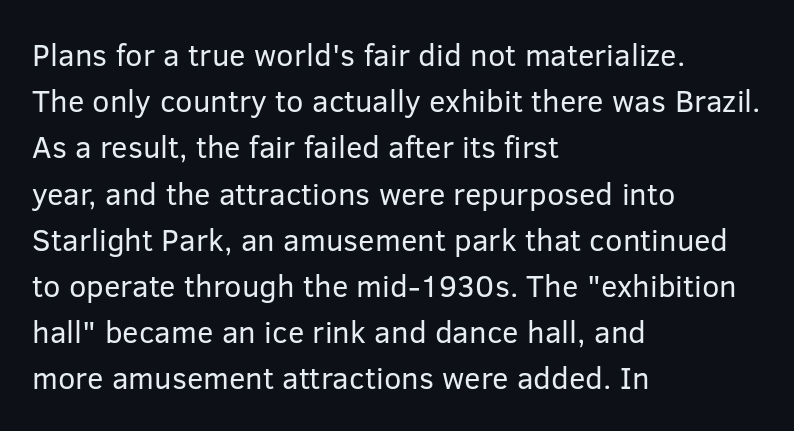
Q: Is the text bold? A: No.
Q: Is the text italic (slanted)? A: No, it is upright.
Q: Is the typeface a serif or a sans-serif typeface? A: Sans-serif.
Q: Is the text underlined? A: No.
Q: How is the paragraph aligned? A: Left-aligned.
Q: Is the spacing between letters normal or unusually wide? A: Normal.
Q: Is the spacing between lines tight, normal or loose? A: Normal.
Q: Width (condensed, normal, or wide)? A: Normal.
Q: Stroke contrast? A: Low.
Q: x-height? A: Medium.
Q: Monospaced? A: No.
